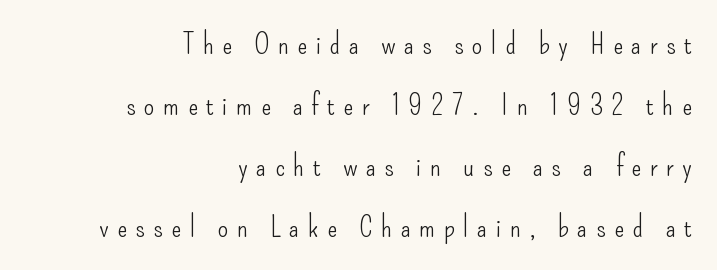
Spacing verdict: proportional, widths tailored to each character. A bare baseline throughout the passage. Counters stay open thanks to moderate or lighter strokes. In terms of letterform style, serifs are entirely absent. Display-style spreading of the glyphs; the letterfit is very open. The paragraph has a hard right edge and a soft left edge.
